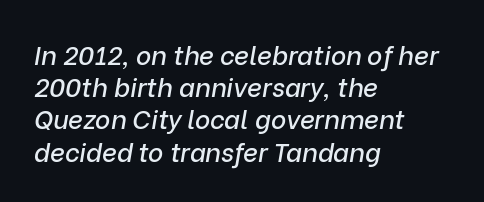
{"italic": "yes", "lean": "right", "slant_degrees": 9, "underline": "no", "align": "left", "line_spacing_ratio": 1.24, "letter_spacing": "normal", "letter_spacing_em": 0.0, "glyph_px": 26}
